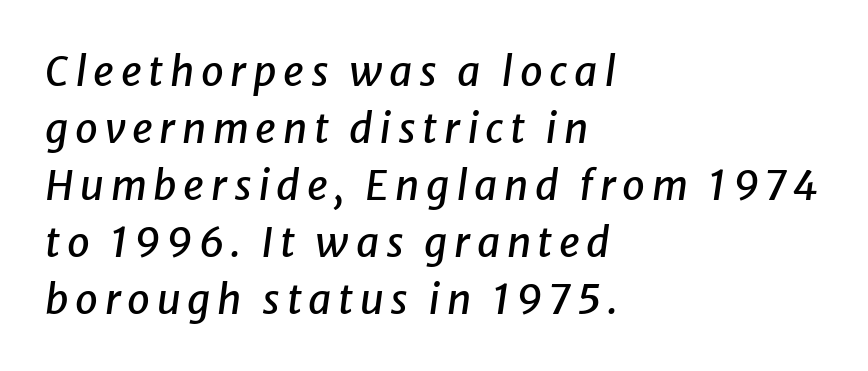
Q: Is the text italic (slanted)? A: Yes, it leans right by about 8 degrees.
Q: Is the text underlined? A: No.
Q: How is the paragraph aligned? A: Left-aligned.
Q: Is the spacing between lines tight, normal or loose? A: Normal.
Q: Width (condensed, normal, or wide)? A: Normal.
Q: Stroke contrast? A: Low.
Q: x-height? A: Medium.
Q: Monospaced? A: No.
